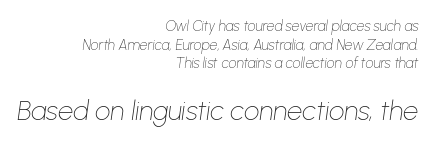
Q: Is the text bold? A: No.
Q: Is the text italic (slanted)? A: Yes, it leans right by about 8 degrees.
Q: Is the text underlined? A: No.
Q: How is the paragraph aligned? A: Right-aligned.
Q: Is the spacing between letters normal or unusually wide? A: Normal.
Q: Is the spacing between lines tight, normal or loose? A: Normal.
Q: Which block of text is set in a larger size, the first (top) or the second (bottom)? A: The second (bottom) one.
